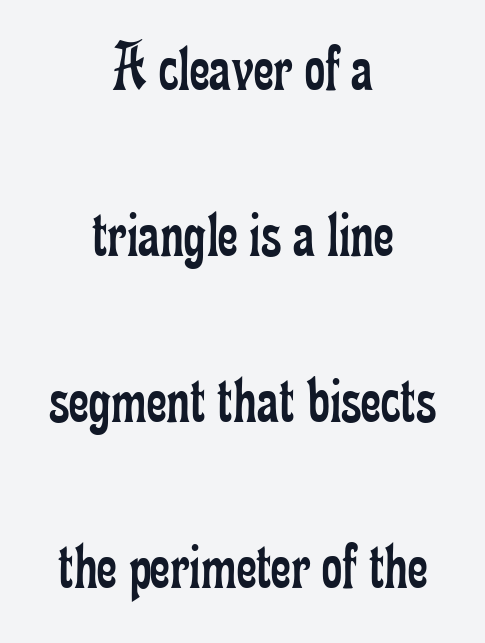
Notice how the stems are strictly vertical — no italics here. Typographically, this falls in the serif category. Baseline-to-baseline distance is far greater than the letter height. How are the letters spaced? Ordinarily, with no added tracking. The specimen omits any rule beneath the text block's lines. The letters advance in unequal steps, a hallmark of proportional type.
